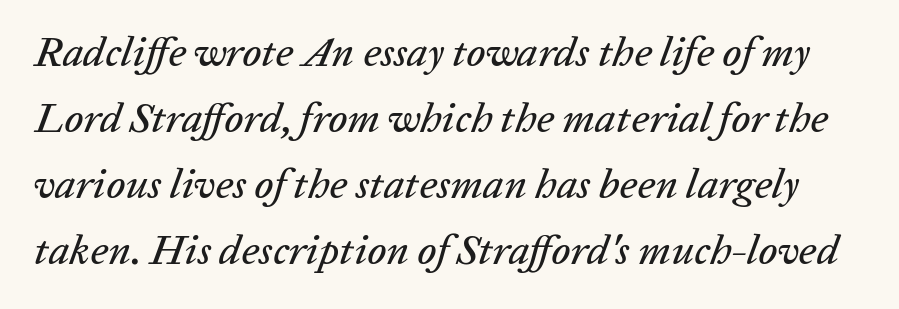
Q: Is the text italic (slanted)? A: Yes, it leans right by about 20 degrees.
Q: Is the text underlined? A: No.
Q: Is the spacing between letters normal or unusually wide? A: Normal.
Q: Is the spacing between lines tight, normal or loose? A: Normal.
Q: Width (condensed, normal, or wide)? A: Normal.
Q: Stroke contrast? A: Low.
Q: x-height? A: Medium.
Q: Monospaced? A: No.
